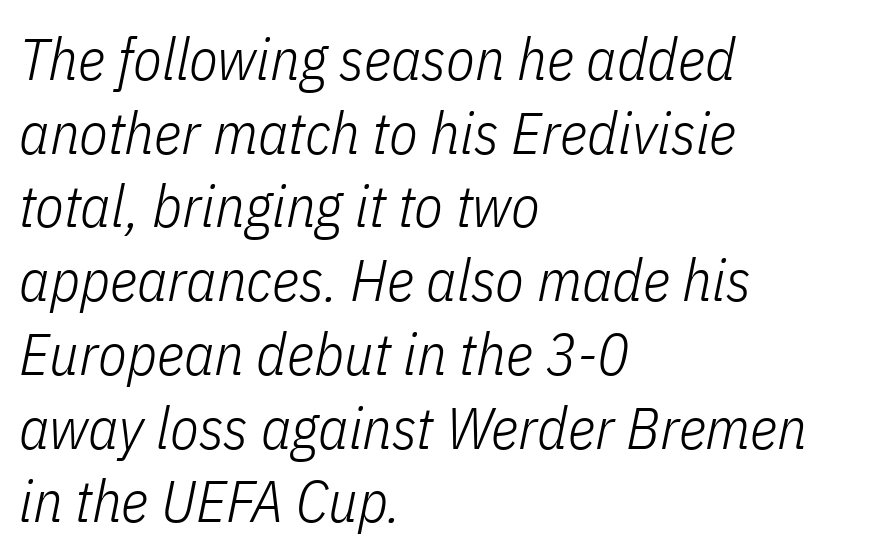
Where is the straight margin? On the left. The letters are slanted; this is an italic face. How would I describe the line gaps? Plain and ordinary. Is this a heavy cut? Hardly; it is regular or lighter.
